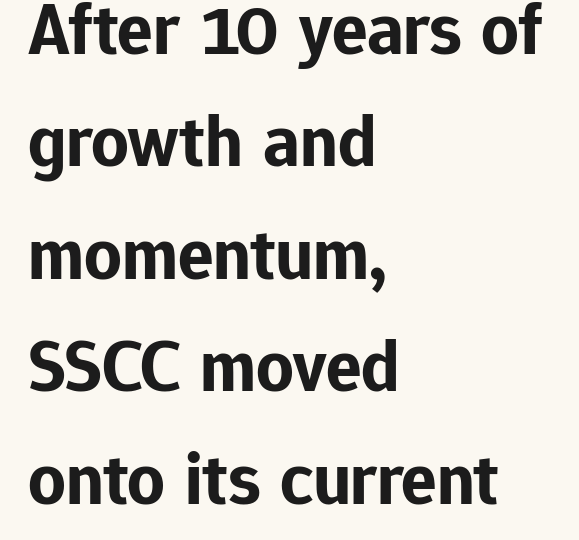
{"serif": "no", "italic": "no", "bold": "yes", "weight": "bold", "width": "normal", "stroke_contrast": "low", "x_height": "medium", "monospaced": "no", "underline": "no", "align": "left", "line_spacing": "normal", "line_spacing_ratio": 1.52, "letter_spacing": "normal", "letter_spacing_em": 0.0, "glyph_px": 74}
